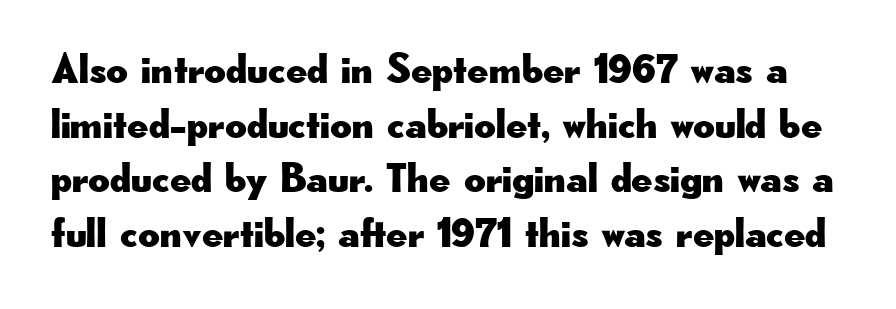
Q: Is the text italic (slanted)? A: No, it is upright.
Q: Is the typeface a serif or a sans-serif typeface? A: Sans-serif.
Q: Is the text underlined? A: No.
Q: Is the spacing between letters normal or unusually wide? A: Normal.
Q: Is the spacing between lines tight, normal or loose? A: Normal.
Q: Width (condensed, normal, or wide)? A: Wide.
Q: Stroke contrast? A: Low.
Q: x-height? A: Small.
Q: Monospaced? A: No.
